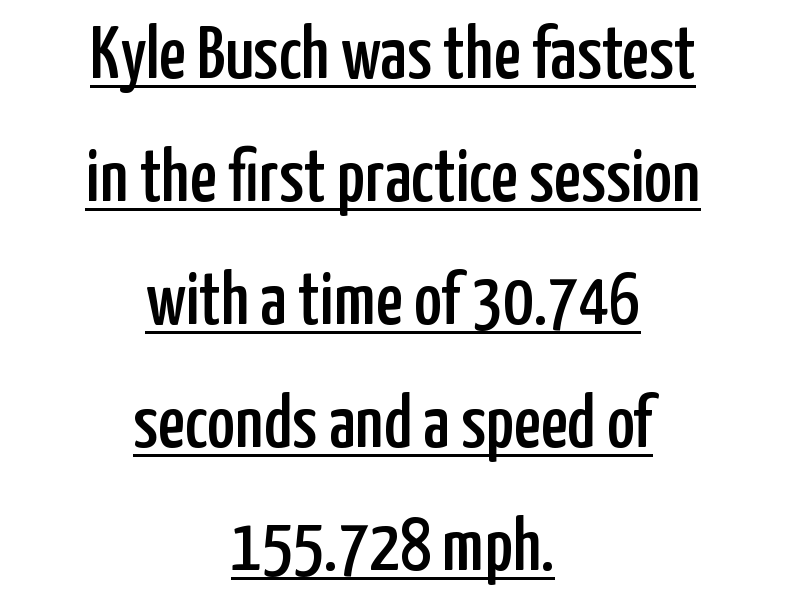
Are there feet on the stems? There aren't — it's a sans. The letters advance in unequal steps, a hallmark of proportional type. Does the copy run flush right? No — it is centered line by line. Line spacing here is normal. Observe the ordinary spacing: letters are neighbours, not strangers. Nope, not italic — everything's standing straight.
